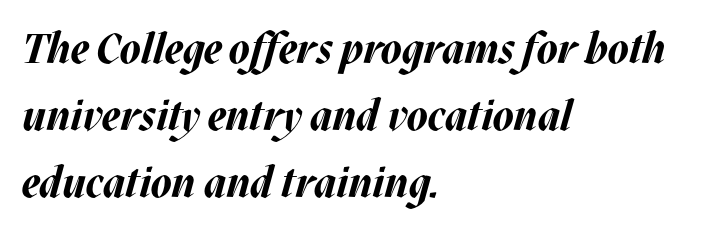
The image shows 42 px bold type, italic (leaning right); set left-aligned, normal line spacing (1.6x), normal letter spacing, not underlined; medium stroke contrast and a large x-height.
